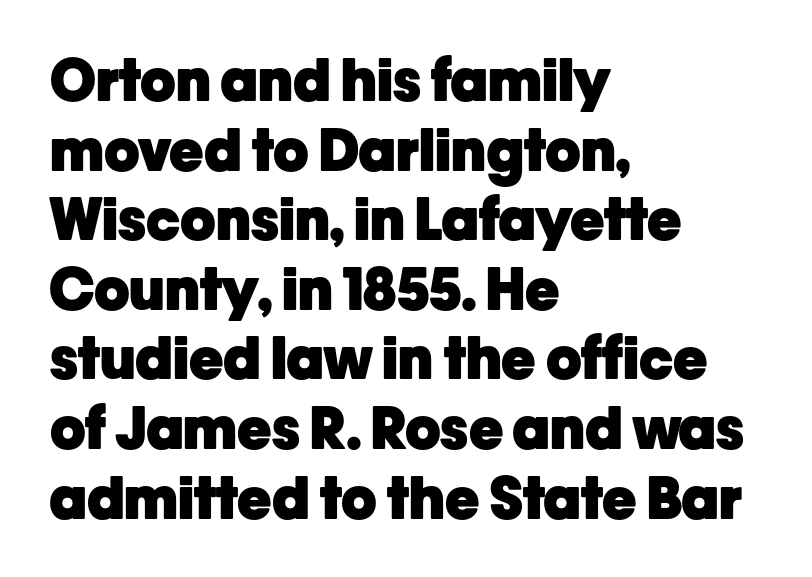
{"serif": "no", "italic": "no", "bold": "yes", "weight": "heavy", "width": "normal", "stroke_contrast": "low", "x_height": "medium", "monospaced": "no", "underline": "no", "align": "left", "line_spacing_ratio": 1.2, "letter_spacing": "normal", "letter_spacing_em": 0.0, "glyph_px": 58}
